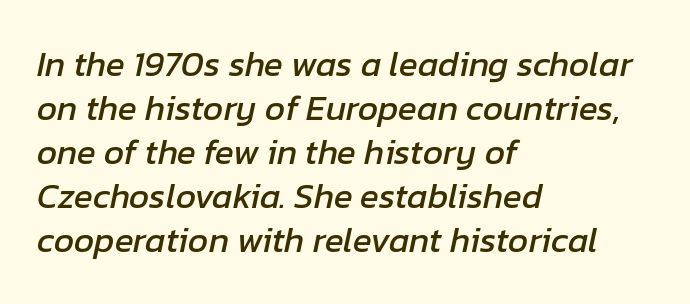
Casual observation: everything's shoved over to the left. Descender tails drop into unmarked territory. Note the varied advance widths — an 'i' is clearly narrower than an 'm'. Tracking here is standard; glyphs follow each other at the usual distance. Regarding leading, the lines here are spaced in the standard way. Observe the lean: these are italic letterforms.
